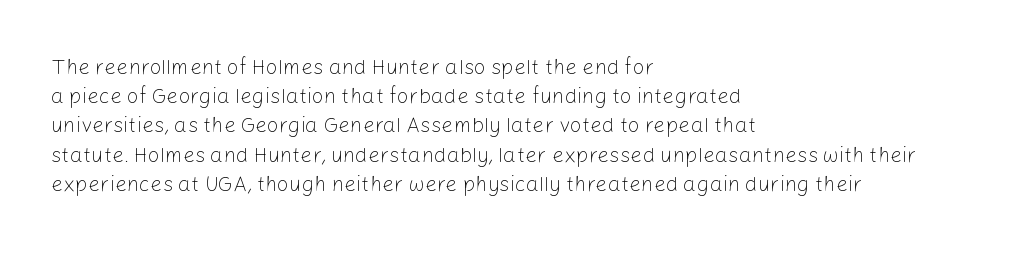
{"italic": "no", "bold": "no", "underline": "no", "align": "left", "line_spacing": "normal", "line_spacing_ratio": 1.39, "letter_spacing": "normal", "letter_spacing_em": 0.0, "glyph_px": 21}
